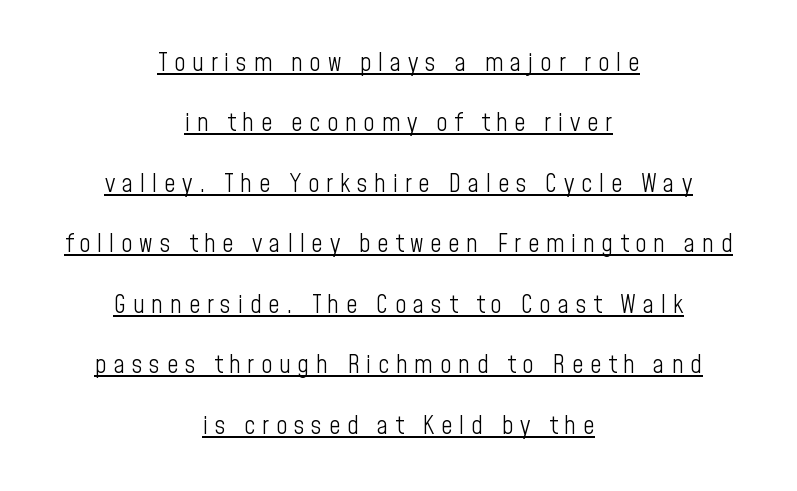
Q: Is the text bold? A: No.
Q: Is the text italic (slanted)? A: No, it is upright.
Q: Is the text underlined? A: Yes.
Q: How is the paragraph aligned? A: Centered.
Q: Is the spacing between letters normal or unusually wide? A: Unusually wide.
Q: Is the spacing between lines tight, normal or loose? A: Loose.
